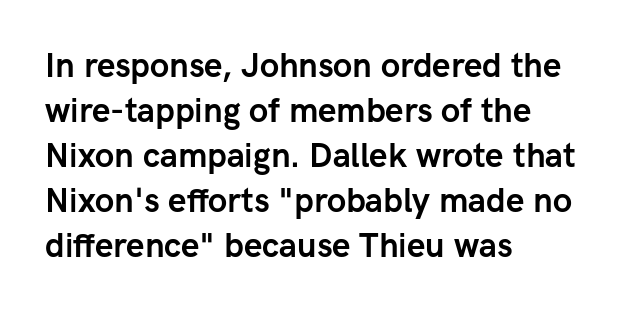
{"serif": "no", "italic": "no", "bold": "yes", "weight": "semibold", "width": "normal", "stroke_contrast": "low", "x_height": "medium", "monospaced": "no", "underline": "no", "align": "left", "line_spacing": "normal", "line_spacing_ratio": 1.36, "letter_spacing": "normal", "letter_spacing_em": 0.0, "glyph_px": 33}
